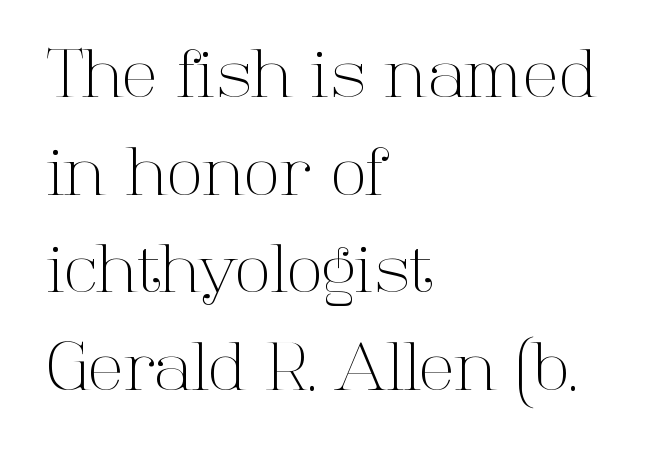
Q: Is the text bold? A: No.
Q: Is the text italic (slanted)? A: No, it is upright.
Q: Is the typeface a serif or a sans-serif typeface? A: Serif.
Q: Is the text underlined? A: No.
Q: How is the paragraph aligned? A: Left-aligned.
Q: Is the spacing between letters normal or unusually wide? A: Normal.
Q: Is the spacing between lines tight, normal or loose? A: Normal.
Q: Width (condensed, normal, or wide)? A: Normal.
Q: Stroke contrast? A: High.
Q: x-height? A: Medium.
Q: Monospaced? A: No.
